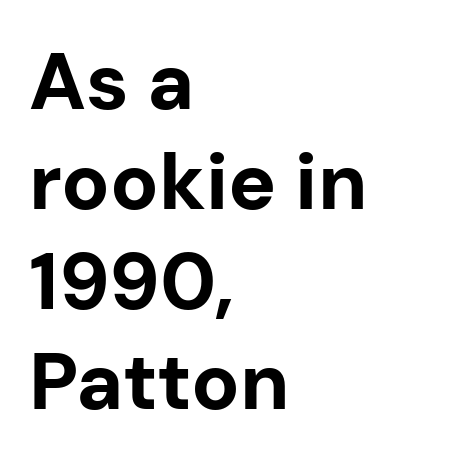
Think of a printed novel: that variable character pitch is what you see here. The block of text has a typical density, with ordinary space between rows. A full-strength bold gives these letters their thick strokes. Stroke terminals: plain, sans-serif.
